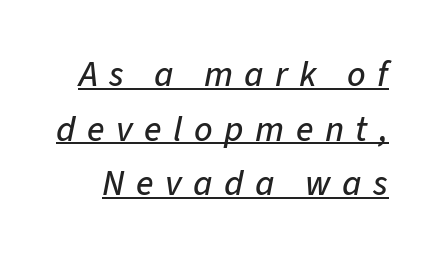
Letter spacing: wide. The letters advance in unequal steps, a hallmark of proportional type. The lettering tilts uniformly, giving the passage an italic look. Is there an underline? Yes — a line sits under the letters. Interline gaps are of average width in this sample.
